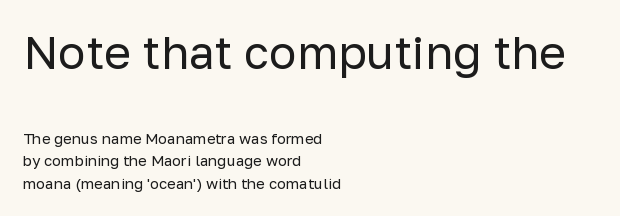
Q: Is the text bold? A: No.
Q: Is the text italic (slanted)? A: No, it is upright.
Q: Is the typeface a serif or a sans-serif typeface? A: Sans-serif.
Q: Is the text underlined? A: No.
Q: How is the paragraph aligned? A: Left-aligned.
Q: Is the spacing between letters normal or unusually wide? A: Normal.
Q: Is the spacing between lines tight, normal or loose? A: Normal.
Q: Which block of text is set in a larger size, the first (top) or the second (bottom)? A: The first (top) one.
Q: Width (condensed, normal, or wide)? A: Normal.
Q: Stroke contrast? A: Low.
Q: x-height? A: Medium.
Q: Monospaced? A: No.
